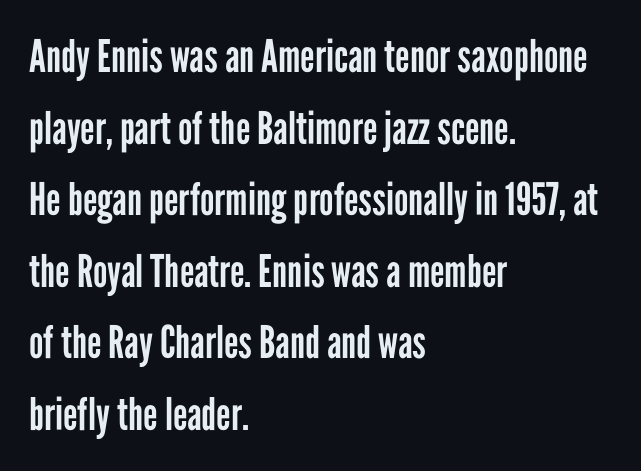
These lines are rendered in a variable-pitch font. Unmarked baselines from the first word to the last. Notice how the stems are strictly vertical — no italics here. Stem width sits at or under what a default text font uses. The letters sit at their default tracking, neither squeezed nor spread. Are there feet on the stems? There aren't — it's a sans.
